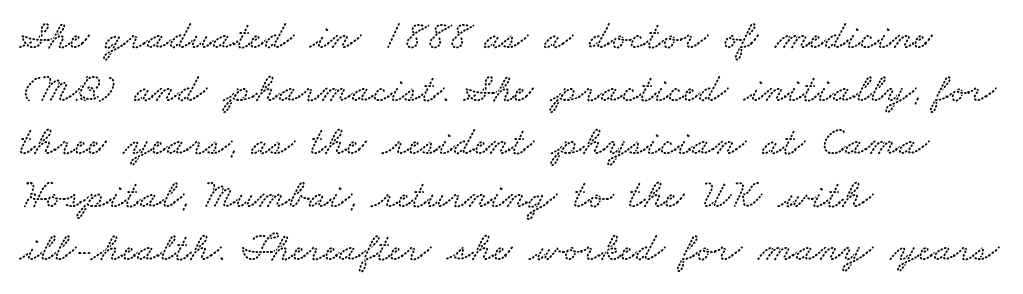
Q: Is the text underlined? A: No.
Q: How is the paragraph aligned? A: Left-aligned.
Q: Is the spacing between letters normal or unusually wide? A: Normal.
Q: Is the spacing between lines tight, normal or loose? A: Normal.
Q: Width (condensed, normal, or wide)? A: Wide.
Q: Stroke contrast? A: Low.
Q: x-height? A: Small.
Q: Monospaced? A: No.
